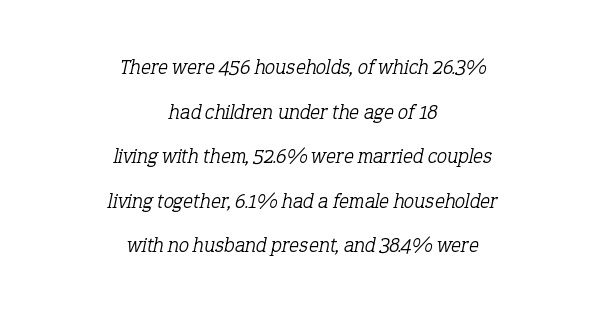
The image shows 21 px text type, italic (leaning right); set centered, loose line spacing (2.12x), normal letter spacing, not underlined.
